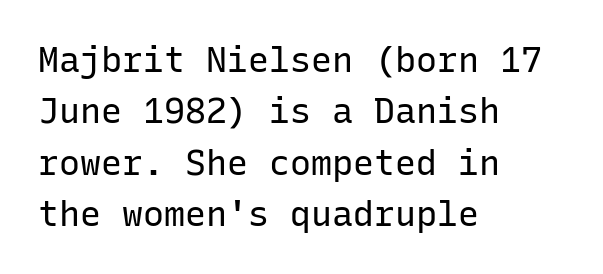
{"serif": "no", "italic": "no", "bold": "no", "weight": "regular", "width": "normal", "stroke_contrast": "low", "x_height": "medium", "monospaced": "yes", "underline": "no", "align": "left", "line_spacing": "normal", "line_spacing_ratio": 1.47, "letter_spacing": "normal", "letter_spacing_em": 0.0, "glyph_px": 35}
